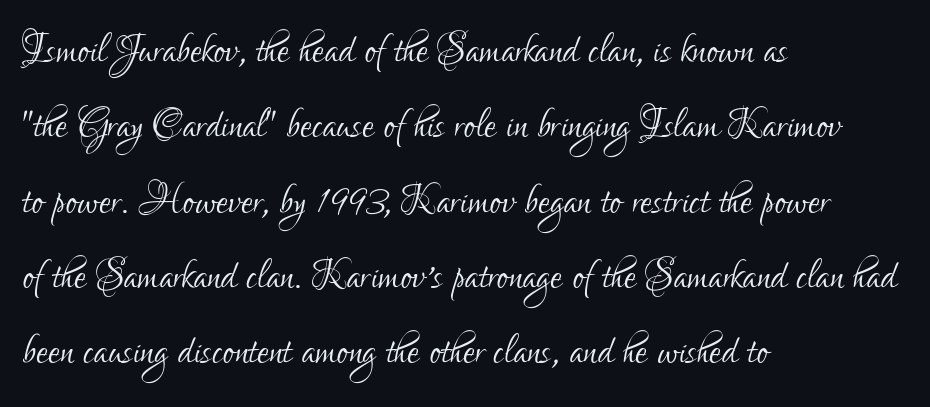
The image shows 53 px light, condensed sans-serif type; set left-aligned, normal line spacing (1.42x), normal letter spacing, not underlined; low stroke contrast and a small x-height.
